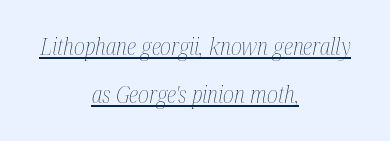
Q: Is the text bold? A: No.
Q: Is the text italic (slanted)? A: Yes, it leans right by about 12 degrees.
Q: Is the text underlined? A: Yes.
Q: How is the paragraph aligned? A: Centered.
Q: Is the spacing between letters normal or unusually wide? A: Normal.
Q: Is the spacing between lines tight, normal or loose? A: Loose.
